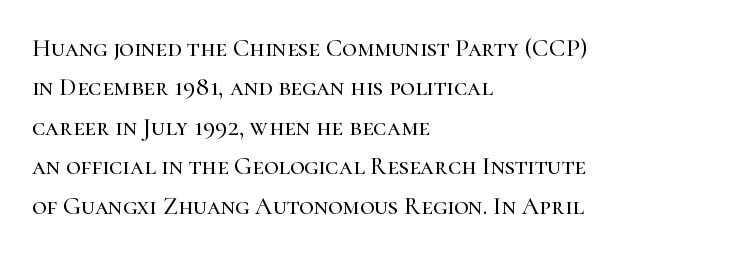
The image shows 25 px text type, upright; set left-aligned, normal line spacing (1.58x), normal letter spacing, not underlined.
